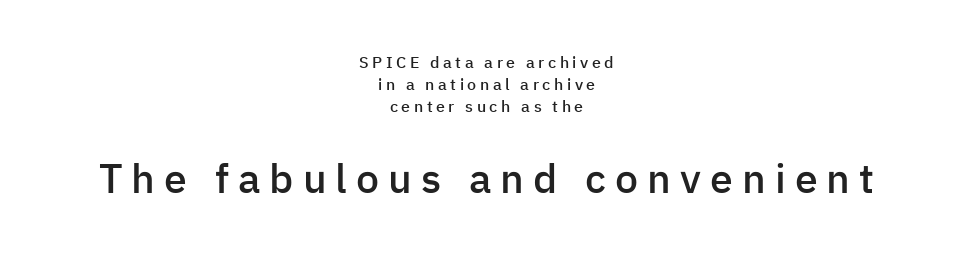
The image shows 41 px semibold sans-serif type, upright; set centered, normal line spacing (1.38x), unusually wide letter spacing (+0.22 em), not underlined; the second (bottom) block is 2.56x larger; low stroke contrast and a medium x-height.
